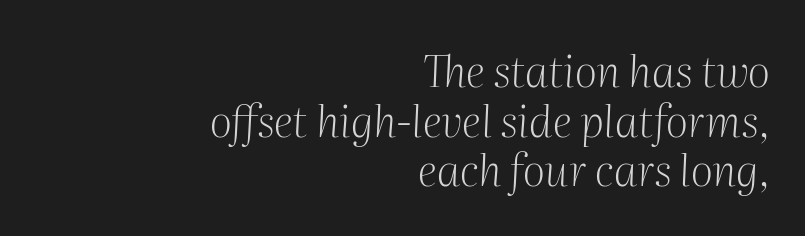
Inter-character spacing is left at the font's built-in metrics. Does the type have serifs? Yes, each stem ends in a small foot. No letter is thick-stroked: the sample isn't bold. Just letters on the line, the space beneath them empty.
